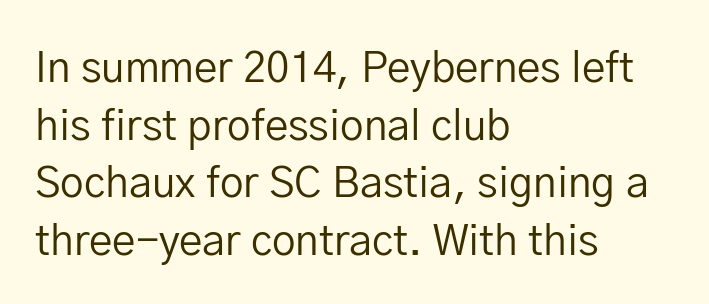
{"serif": "no", "italic": "no", "bold": "no", "weight": "regular", "width": "normal", "stroke_contrast": "low", "x_height": "medium", "monospaced": "no", "underline": "no", "align": "left", "line_spacing": "normal", "line_spacing_ratio": 1.37, "letter_spacing": "normal", "letter_spacing_em": 0.0, "glyph_px": 42}
